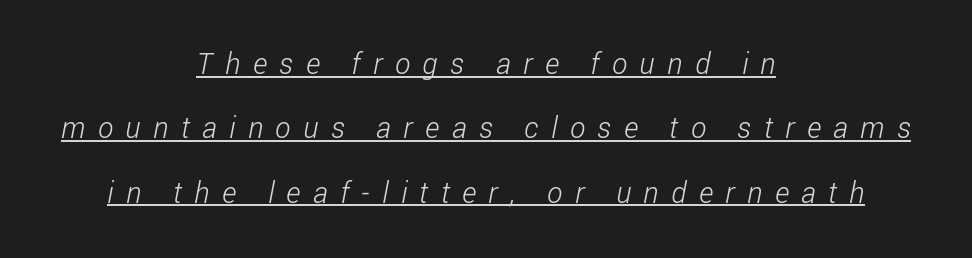
{"serif": "no", "bold": "no", "weight": "light", "width": "condensed", "stroke_contrast": "low", "x_height": "medium", "monospaced": "no", "underline": "yes", "align": "center", "line_spacing": "loose", "line_spacing_ratio": 2.22, "letter_spacing": "wide", "letter_spacing_em": 0.43, "glyph_px": 29}
